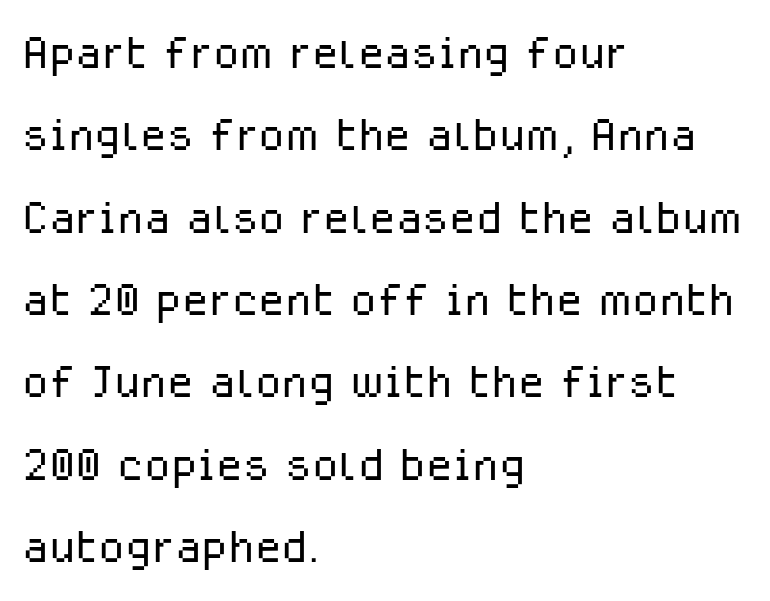
The image shows 61 px light sans-serif type, upright; set left-aligned, normal line spacing (1.35x), normal letter spacing, not underlined; low stroke contrast and a medium x-height.
